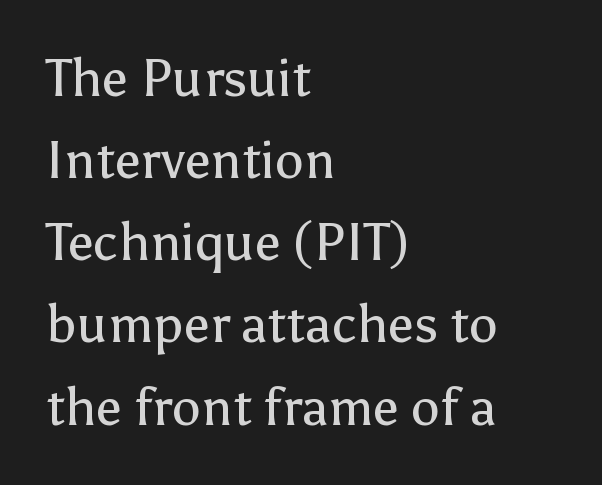
Does the copy run flush right? No — it runs flush left. A typesetter would mark this as roman, not italic. Spacing verdict: proportional, widths tailored to each character. One glance says typical: line gaps are just what's usual.
